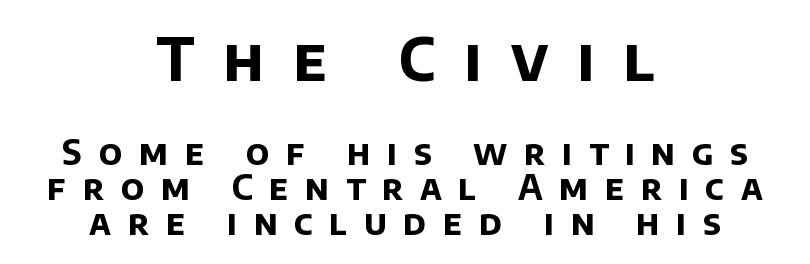
Anything drawn beneath the words? Only blank space. The gaps between neighbouring characters are conspicuously large. Compared with typical paragraphs, the rows here are closer together. Heft: maximum for text — a bold.
